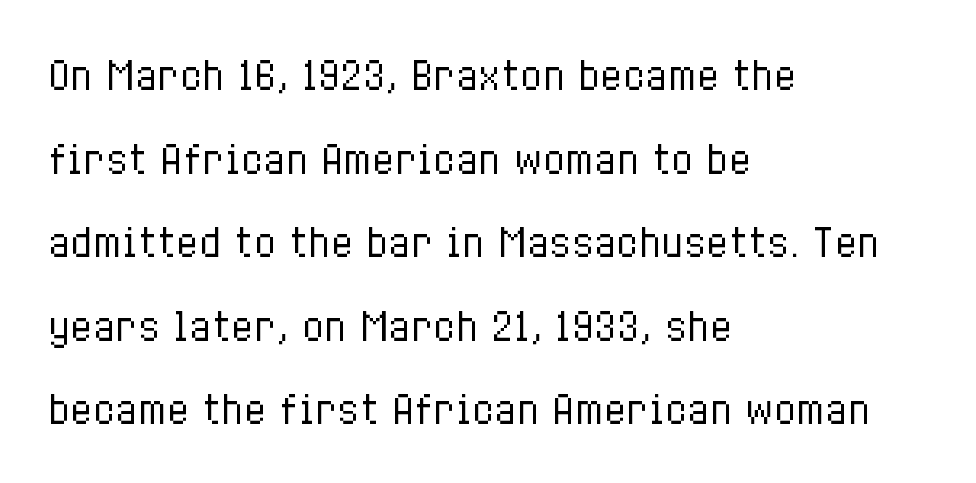
Q: Is the text bold? A: No.
Q: Is the text italic (slanted)? A: No, it is upright.
Q: Is the text underlined? A: No.
Q: How is the paragraph aligned? A: Left-aligned.
Q: Is the spacing between letters normal or unusually wide? A: Normal.
Q: Is the spacing between lines tight, normal or loose? A: Loose.
Q: Width (condensed, normal, or wide)? A: Condensed.
Q: Stroke contrast? A: Low.
Q: x-height? A: Medium.
Q: Monospaced? A: No.
